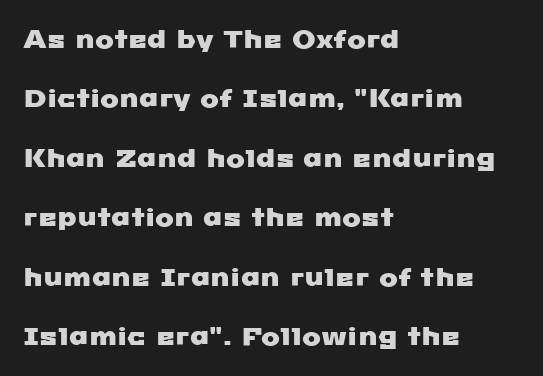
Students, note that the glyphs here touch the page at normal intervals. Airy leading. The lines are quadded left. Any mark beneath the type? The region is blank.
